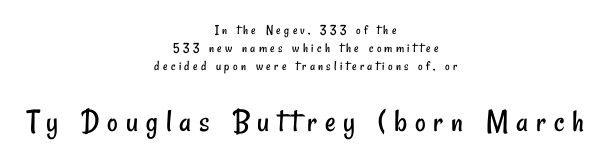
{"serif": "no", "bold": "no", "weight": "regular", "width": "condensed", "stroke_contrast": "low", "x_height": "small", "monospaced": "no", "underline": "no", "align": "center", "line_spacing": "normal", "line_spacing_ratio": 1.27, "letter_spacing": "wide", "letter_spacing_em": 0.24, "larger_block": "second", "size_ratio": 2.36, "glyph_px": 33}
